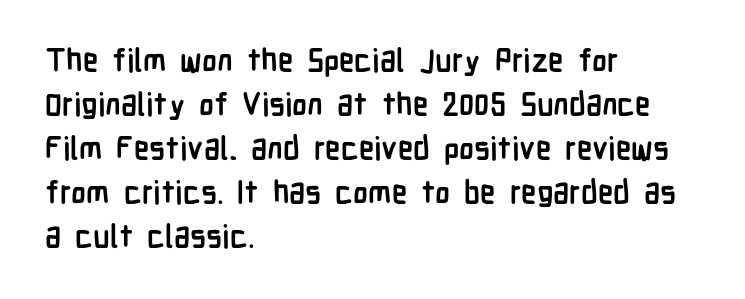
Thick stems and heavy bowls — unmistakably bold. The typography opts for an upright posture over an oblique one. Proportional: the letters do not fall into vertical columns. Reading down the column, the eye jumps a familiar distance to each next line.
